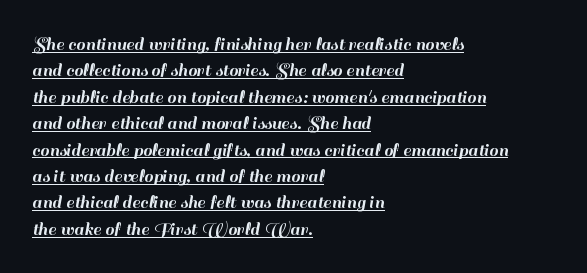
{"underline": "yes", "align": "left", "line_spacing": "normal", "line_spacing_ratio": 1.32, "letter_spacing": "normal", "letter_spacing_em": 0.0, "glyph_px": 20}
